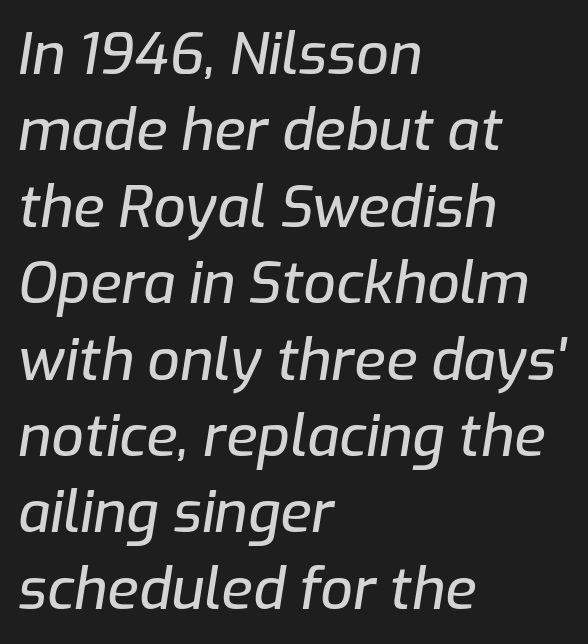
Descender tails drop into unmarked territory. Vertical spacing — default. Spacing verdict: proportional, widths tailored to each character. No extra tracking has been applied to these lines.
